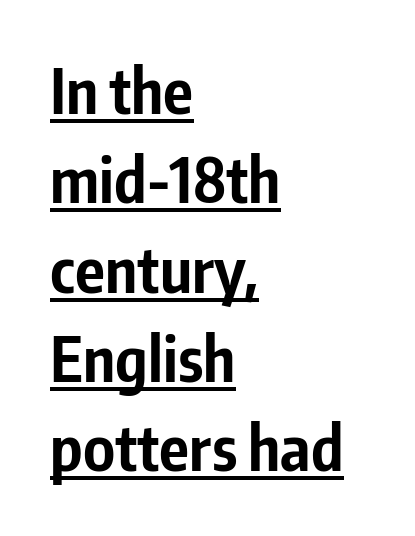
The image shows 62 px bold, condensed sans-serif type, upright; set left-aligned, normal line spacing (1.44x), normal letter spacing, underlined; low stroke contrast and a medium x-height.
